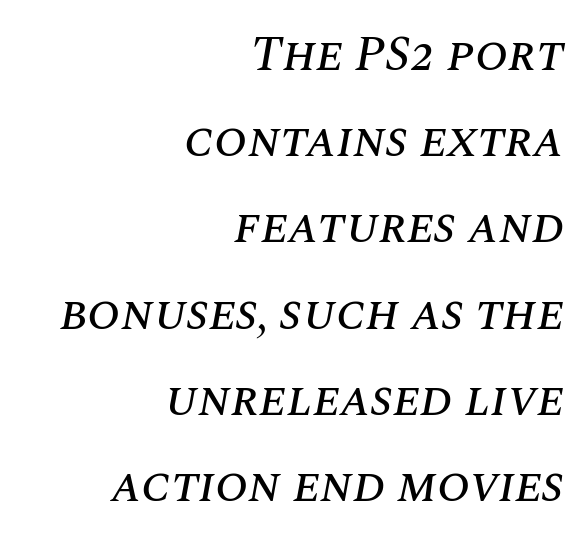
Leftover space on each line is placed entirely before the opening word. The zone under the glyphs is completely vacant. The type is set solid horizontally, with unmodified tracking. If you drew a line through each stem, it would be angled. Looks like regular typesetting: each glyph gets only the width it needs.
